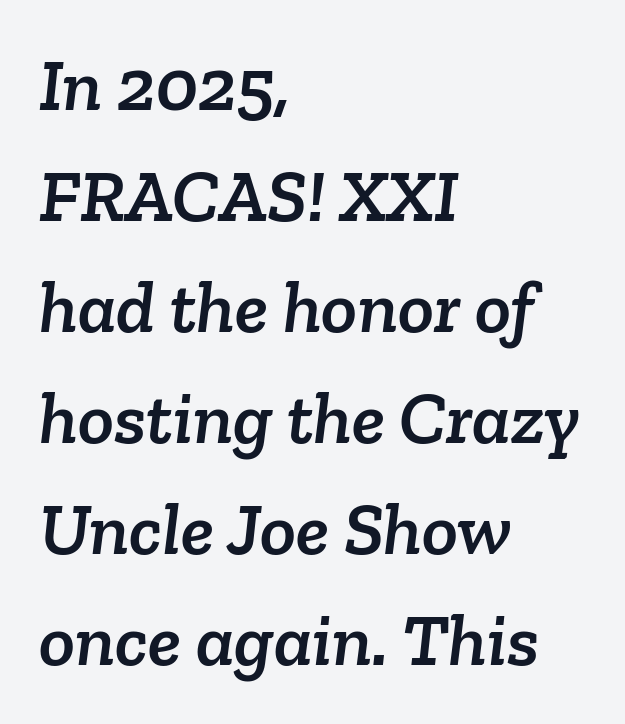
{"serif": "yes", "width": "normal", "stroke_contrast": "low", "x_height": "medium", "monospaced": "no", "underline": "no", "align": "left", "line_spacing": "normal", "line_spacing_ratio": 1.48, "letter_spacing": "normal", "letter_spacing_em": 0.0, "glyph_px": 75}
